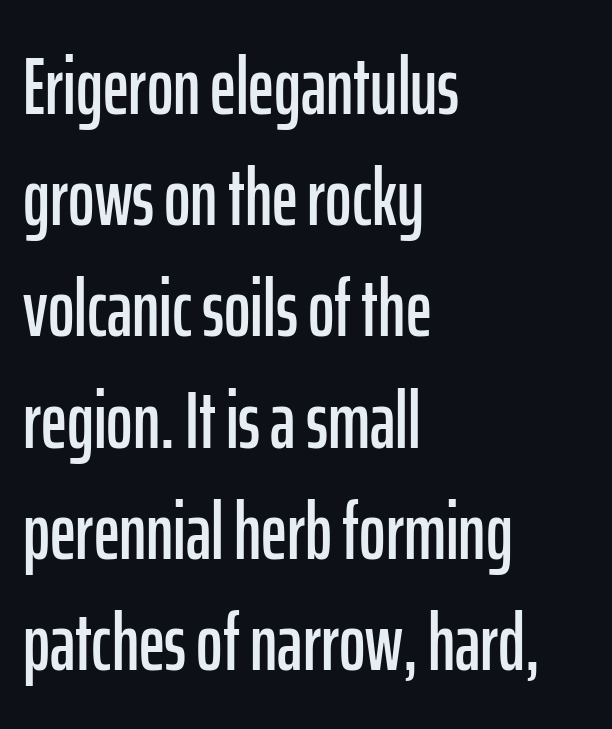
Q: Is the text italic (slanted)? A: No, it is upright.
Q: Is the typeface a serif or a sans-serif typeface? A: Sans-serif.
Q: Is the text underlined? A: No.
Q: How is the paragraph aligned? A: Left-aligned.
Q: Is the spacing between letters normal or unusually wide? A: Normal.
Q: Is the spacing between lines tight, normal or loose? A: Normal.
Q: Width (condensed, normal, or wide)? A: Condensed.
Q: Stroke contrast? A: Low.
Q: x-height? A: Medium.
Q: Monospaced? A: No.
